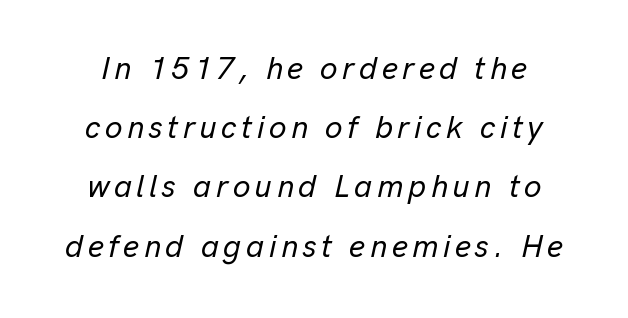
Each new line begins a long way beneath the previous one. The zone under the glyphs is completely vacant. Here the designer chose a conventional face with non-uniform glyph widths. The text carries the slant typical of an italic or oblique font.
